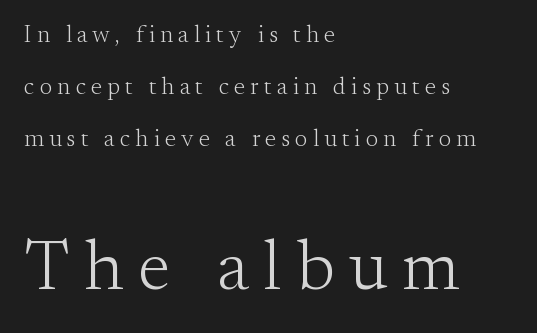
The image shows 71 px light serif type, upright; set left-aligned, loose line spacing (2.16x), unusually wide letter spacing (+0.21 em), not underlined; the second (bottom) block is 2.96x larger; medium stroke contrast and a small x-height.
